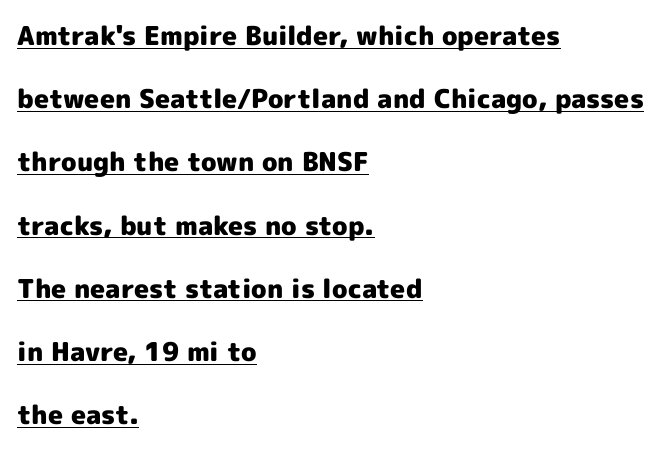
Q: Is the text bold? A: Yes.
Q: Is the text italic (slanted)? A: No, it is upright.
Q: Is the text underlined? A: Yes.
Q: How is the paragraph aligned? A: Left-aligned.
Q: Is the spacing between letters normal or unusually wide? A: Normal.
Q: Is the spacing between lines tight, normal or loose? A: Loose.
